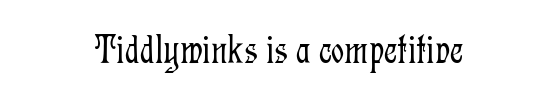
{"serif": "yes", "italic": "no", "bold": "no", "weight": "light", "width": "condensed", "stroke_contrast": "low", "x_height": "medium", "monospaced": "no", "underline": "no", "letter_spacing": "normal", "letter_spacing_em": 0.0, "glyph_px": 41}
